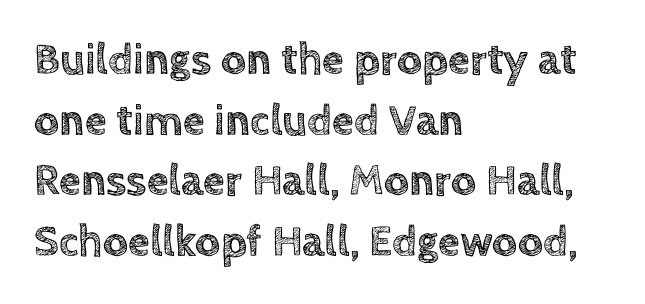
The image shows 44 px text type, upright; set left-aligned, normal line spacing (1.38x), normal letter spacing, not underlined; a large x-height.
